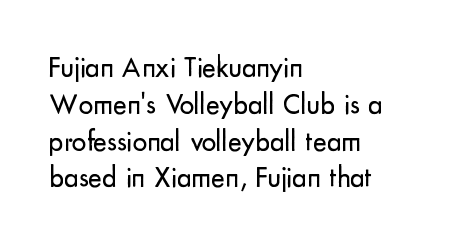
Q: Is the text bold? A: No.
Q: Is the text italic (slanted)? A: No, it is upright.
Q: Is the typeface a serif or a sans-serif typeface? A: Sans-serif.
Q: Is the text underlined? A: No.
Q: How is the paragraph aligned? A: Left-aligned.
Q: Is the spacing between letters normal or unusually wide? A: Normal.
Q: Is the spacing between lines tight, normal or loose? A: Normal.
Q: Width (condensed, normal, or wide)? A: Normal.
Q: Stroke contrast? A: Low.
Q: x-height? A: Small.
Q: Monospaced? A: No.
